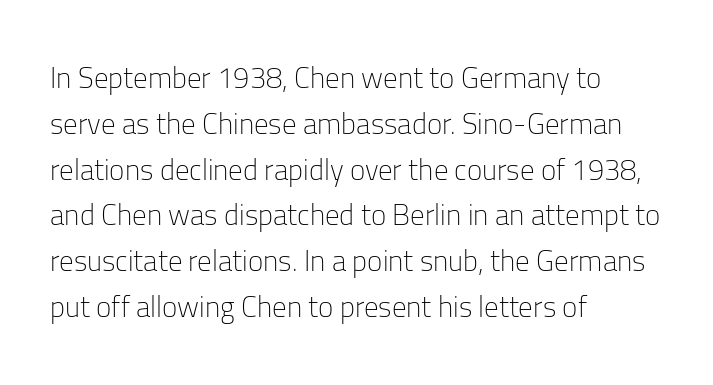
A typesetter would call this proportional, since set widths differ per character. This sample keeps an unexceptional amount of space between lines. The face used here is rendered with its standard letterfit. Where is the straight margin? On the left. The typeface chosen for these lines omits serifs. Unbolded letterforms with no extra heft.
